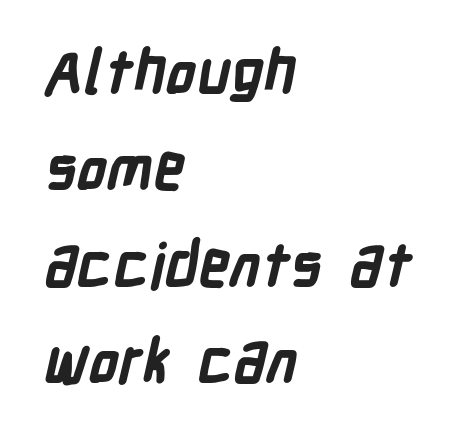
{"serif": "no", "bold": "yes", "weight": "bold", "width": "condensed", "stroke_contrast": "low", "x_height": "medium", "monospaced": "no", "underline": "no", "align": "left", "line_spacing": "normal", "line_spacing_ratio": 1.58, "letter_spacing": "normal", "letter_spacing_em": 0.0, "glyph_px": 61}
